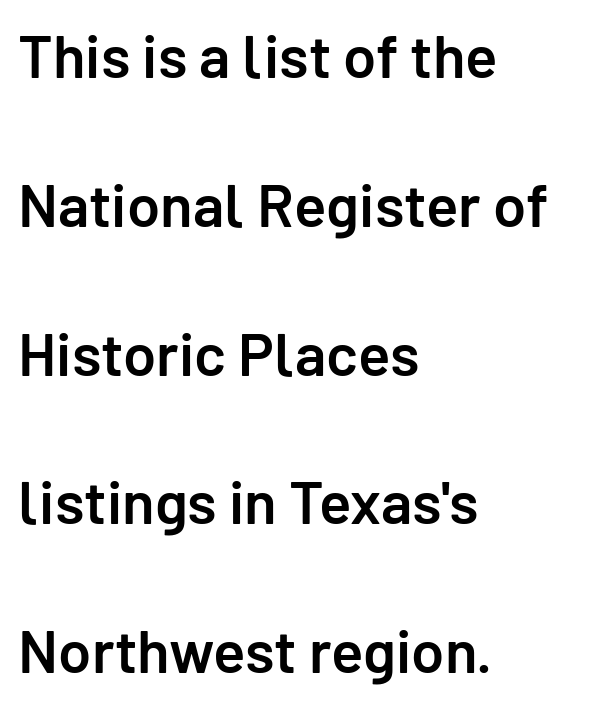
The image shows 60 px semibold sans-serif type, upright; set left-aligned, loose line spacing (2.48x), normal letter spacing, not underlined; low stroke contrast and a medium x-height.
